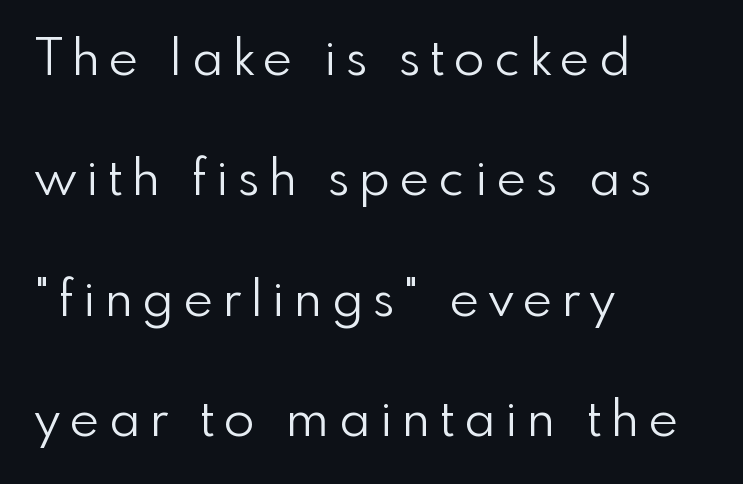
The image shows 50 px light sans-serif type, upright; set left-aligned, loose line spacing (2.41x), unusually wide letter spacing (+0.2 em), not underlined; low stroke contrast and a small x-height.
